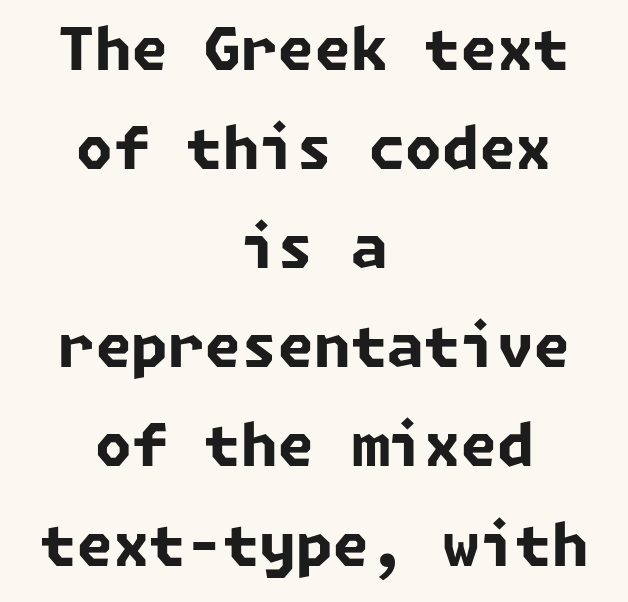
The image shows 59 px bold sans-serif type; set centered, normal line spacing (1.68x), normal letter spacing, not underlined; low stroke contrast and a medium x-height.
